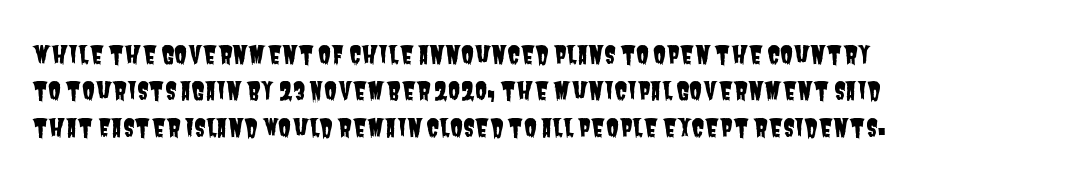
Q: Is the text underlined? A: No.
Q: How is the paragraph aligned? A: Left-aligned.
Q: Is the spacing between letters normal or unusually wide? A: Normal.
Q: Is the spacing between lines tight, normal or loose? A: Normal.
